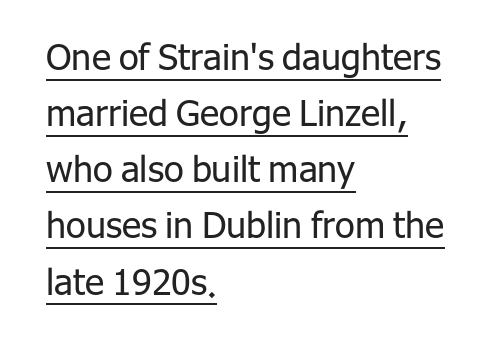
{"serif": "no", "italic": "no", "bold": "no", "weight": "regular", "width": "normal", "stroke_contrast": "low", "x_height": "medium", "monospaced": "no", "underline": "yes", "align": "left", "line_spacing": "normal", "line_spacing_ratio": 1.56, "letter_spacing": "normal", "letter_spacing_em": 0.0, "glyph_px": 36}
